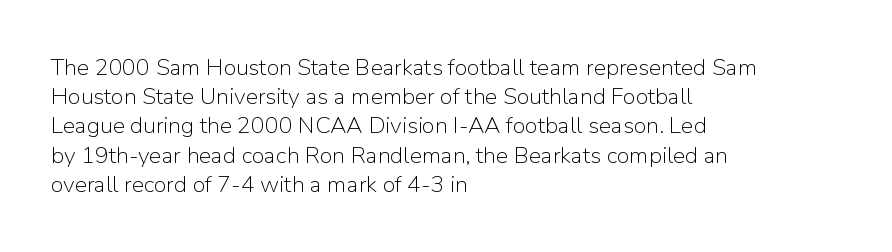
Nothing unusual about the tracking: characters are spaced as the font intends. Caption: multi-line text, flush left, ragged right. How would I describe the line gaps? Plain and ordinary. Unbolded letterforms with no extra heft.
